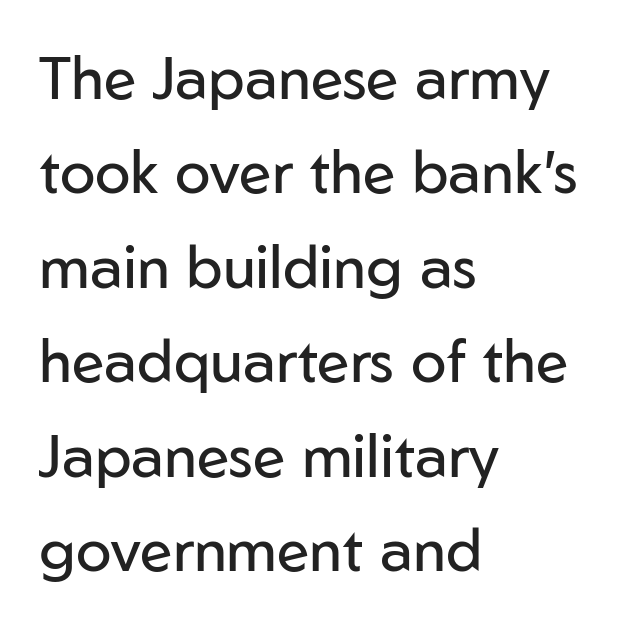
{"serif": "no", "italic": "no", "bold": "no", "weight": "regular", "width": "normal", "stroke_contrast": "low", "x_height": "medium", "monospaced": "no", "underline": "no", "align": "left", "line_spacing": "normal", "line_spacing_ratio": 1.6, "letter_spacing": "normal", "letter_spacing_em": 0.0, "glyph_px": 59}
